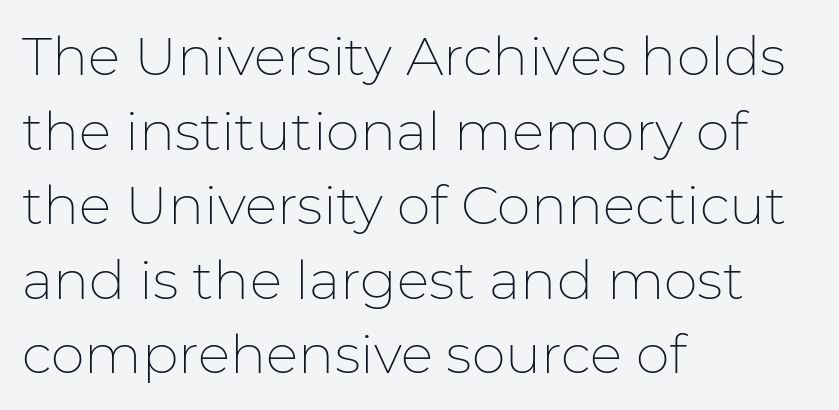
Q: Is the text bold? A: No.
Q: Is the text italic (slanted)? A: No, it is upright.
Q: Is the typeface a serif or a sans-serif typeface? A: Sans-serif.
Q: Is the text underlined? A: No.
Q: How is the paragraph aligned? A: Left-aligned.
Q: Is the spacing between letters normal or unusually wide? A: Normal.
Q: Is the spacing between lines tight, normal or loose? A: Normal.
Q: Width (condensed, normal, or wide)? A: Normal.
Q: Stroke contrast? A: Low.
Q: x-height? A: Medium.
Q: Monospaced? A: No.
